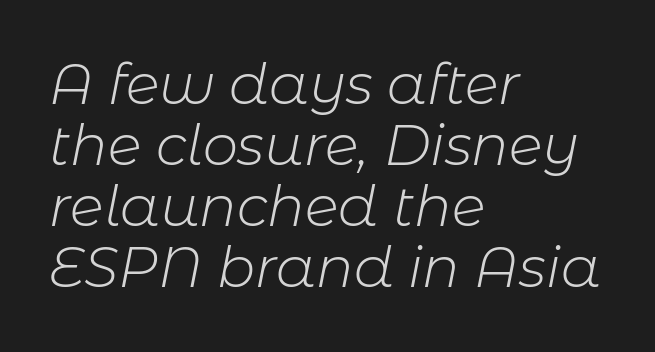
Q: Is the text bold? A: No.
Q: Is the text italic (slanted)? A: Yes, it leans right by about 11 degrees.
Q: Is the text underlined? A: No.
Q: How is the paragraph aligned? A: Left-aligned.
Q: Is the spacing between letters normal or unusually wide? A: Normal.
Q: Is the spacing between lines tight, normal or loose? A: Tight.
Q: Width (condensed, normal, or wide)? A: Normal.
Q: Stroke contrast? A: Low.
Q: x-height? A: Medium.
Q: Monospaced? A: No.
